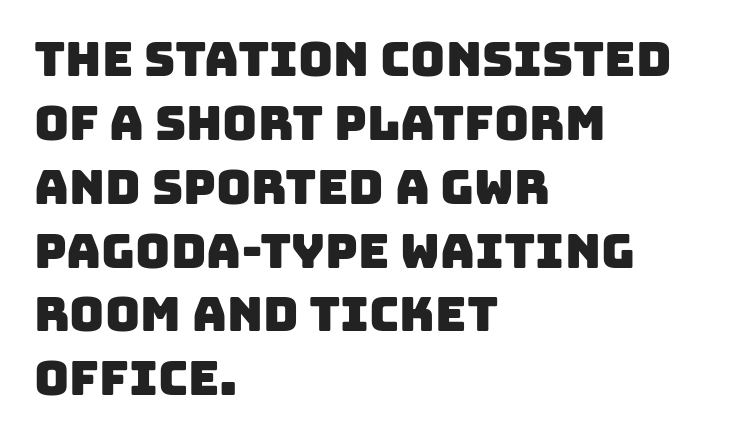
Q: Is the typeface a serif or a sans-serif typeface? A: Sans-serif.
Q: Is the text underlined? A: No.
Q: How is the paragraph aligned? A: Left-aligned.
Q: Is the spacing between letters normal or unusually wide? A: Normal.
Q: Is the spacing between lines tight, normal or loose? A: Normal.
Q: Width (condensed, normal, or wide)? A: Normal.
Q: Stroke contrast? A: Low.
Q: x-height? A: Large.
Q: Monospaced? A: No.
